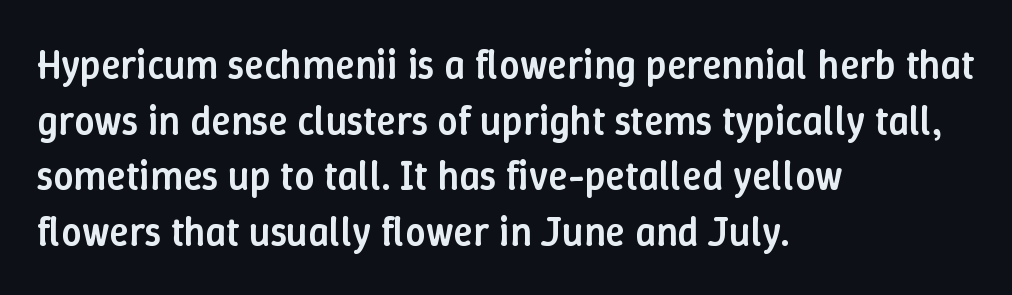
These lines were composed using upright roman letters. Strokes here are thickened, but only to semibold level. Note the varied advance widths — an 'i' is clearly narrower than an 'm'. Decoration check: the copy has no underline. The line texture is even and compact thanks to regular tracking. Summary of vertical rhythm: regular, with standard interline spacing.
